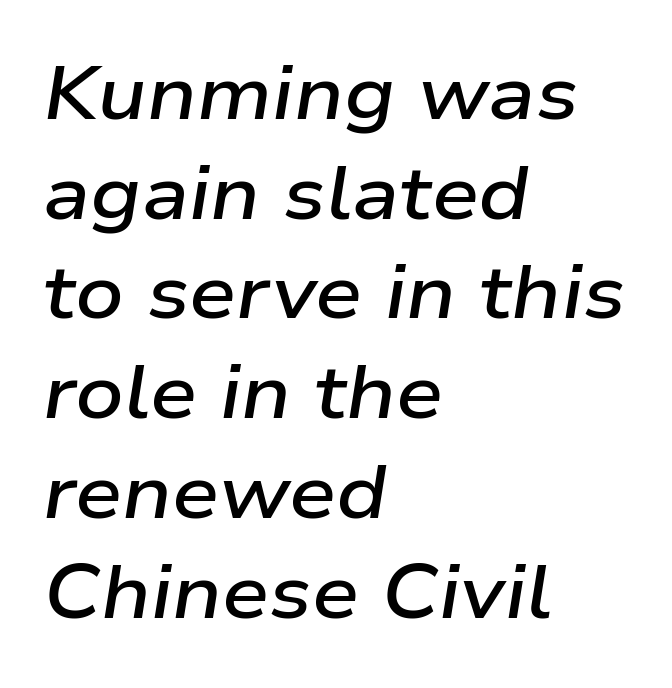
Caption: standard tracking, unaltered. The glyphs look as if they've been sheared to an angle. Vertical spacing — default. Semibold letterforms, between regular and bold.
